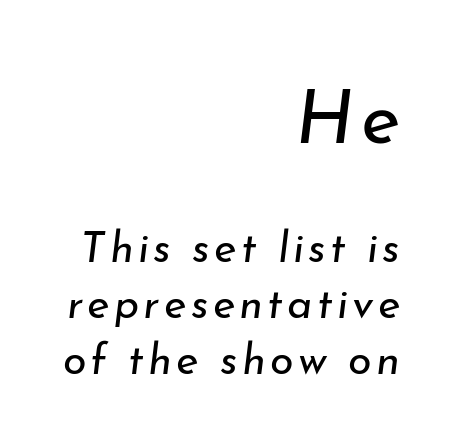
Quick note: underline off. No chunkiness to these letters — they're not bold. Every row of glyphs terminates at an identical x-position on the right. Summary of vertical rhythm: regular, with standard interline spacing. The rendering uses natural spacing where letterforms have individual widths. The upper block of text is set noticeably larger than the block beneath it.
